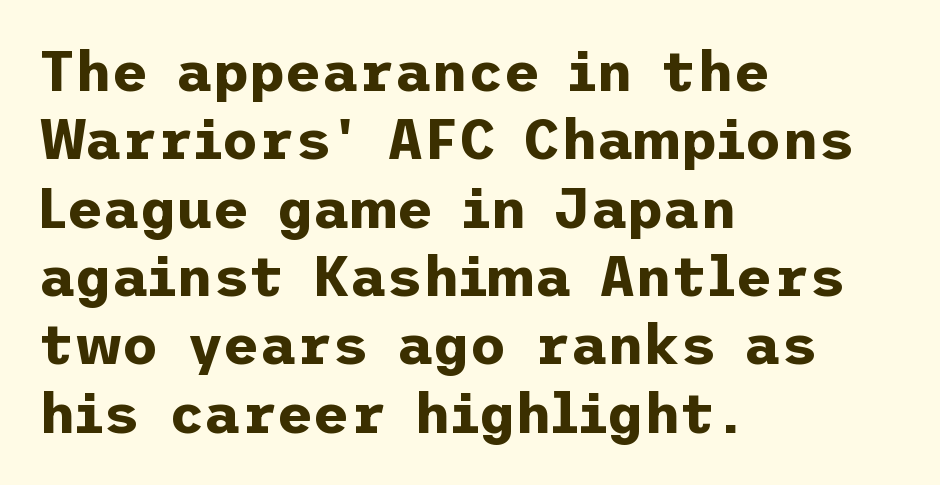
The lettering stays uniformly vertical, giving the passage a roman look. The text was rendered using a sans face with plain stroke endings. What stands out about the letter spacing? Nothing — it is the standard amount. These lines carry a lot of weight — the face is fully bold.
